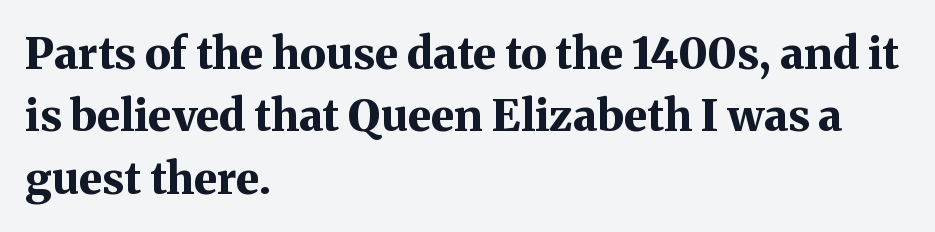
Proportional: the letters do not fall into vertical columns. Successive baselines arrive at the customary interval. In terms of letterspacing, this is plain default setting. Compared with an ordinary text face, these strokes are far heavier — a full bold. The gap between lines stays unmarked. Horizontal alignment here is leftward, the default for most running prose.
